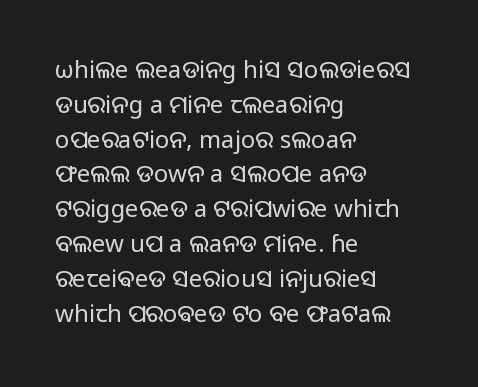
Summary of weight: not heavy and not bold. The passage shown stacks its lines at a standard gap. Upright lettering throughout. Tracking value appears to be zero — textbook default spacing.
